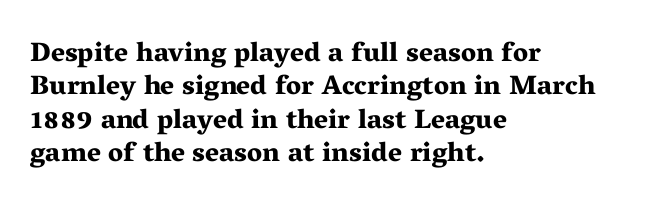
The image shows 27 px bold type, upright; set left-aligned, line spacing 1.24x, normal letter spacing, not underlined.
